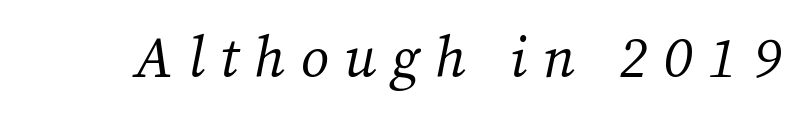
{"serif": "yes", "italic": "yes", "lean": "right", "slant_degrees": 12, "bold": "no", "weight": "regular", "width": "normal", "stroke_contrast": "medium", "x_height": "medium", "monospaced": "no", "underline": "no", "letter_spacing": "wide", "letter_spacing_em": 0.27, "glyph_px": 57}
